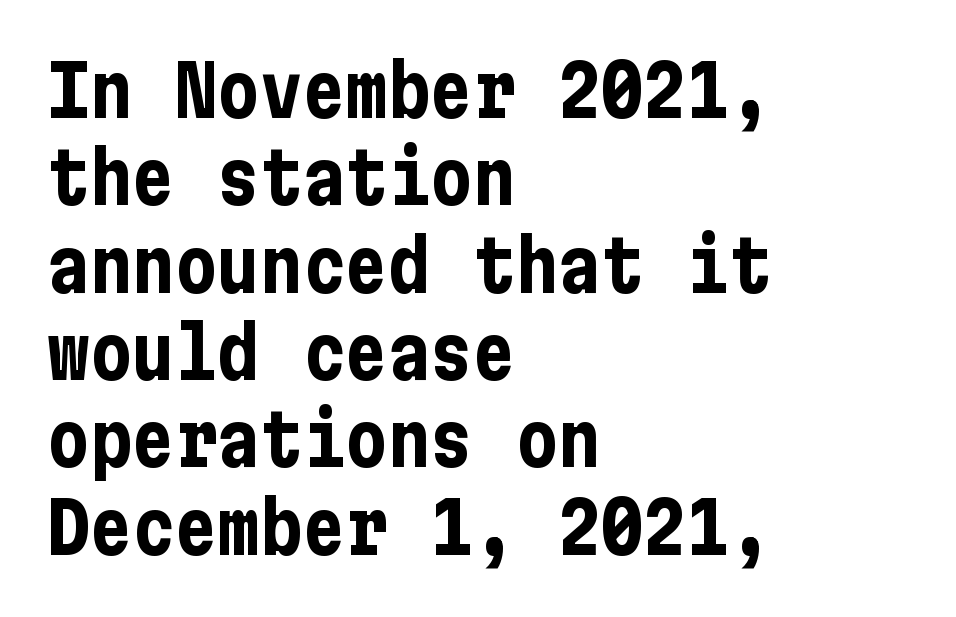
The gaps between neighbouring characters are ordinary and unremarkable. The zone under the glyphs is completely vacant. Note: no serifs on the glyphs. This is roman type, the default non-slanted kind. The strokes are fattened all the way to bold. These lines stack with their left ends in a neat column.
